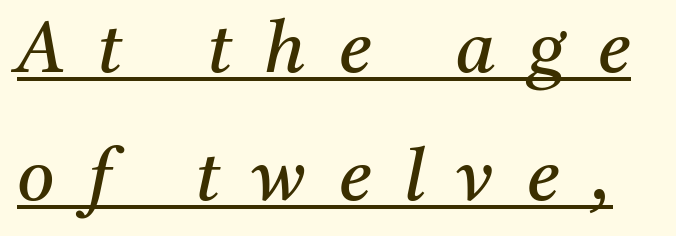
The strokes carry an ordinary text weight at most. The typeface chosen for these lines features serifs. Here the designer chose a conventional face with non-uniform glyph widths. An italicized treatment has been applied to the whole sample.
